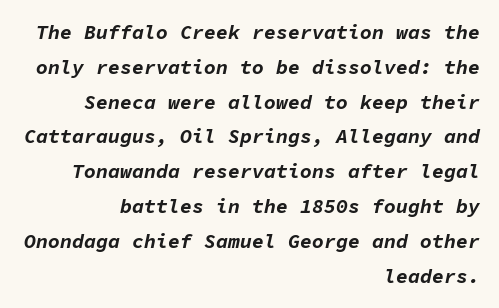
Q: Is the text bold? A: Yes.
Q: Is the text italic (slanted)? A: Yes, it leans right by about 11 degrees.
Q: Is the text underlined? A: No.
Q: How is the paragraph aligned? A: Right-aligned.
Q: Is the spacing between letters normal or unusually wide? A: Normal.
